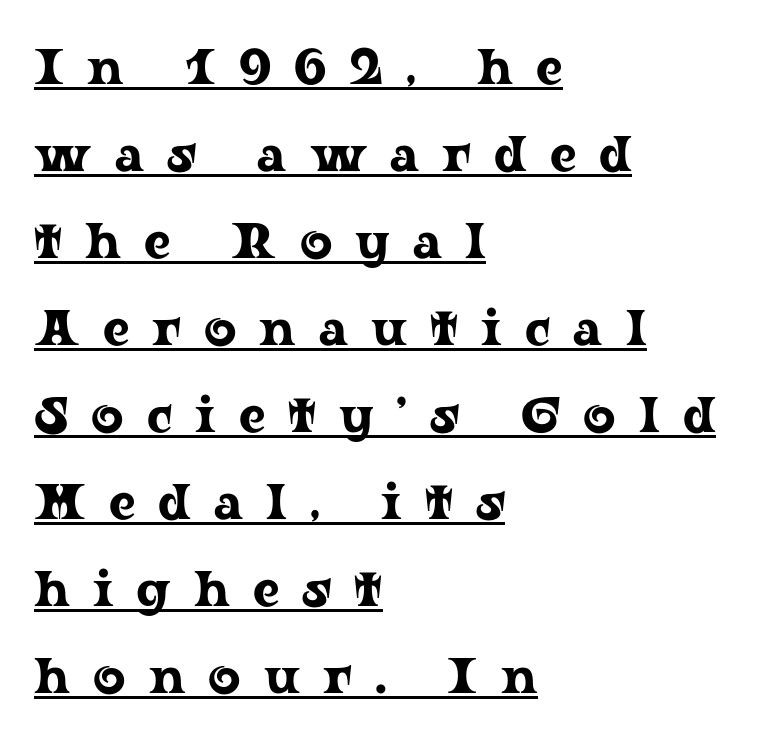
{"serif": "yes", "italic": "no", "width": "wide", "stroke_contrast": "low", "x_height": "medium", "monospaced": "no", "underline": "yes", "align": "left", "line_spacing_ratio": 1.74, "letter_spacing": "wide", "letter_spacing_em": 0.46, "glyph_px": 50}
